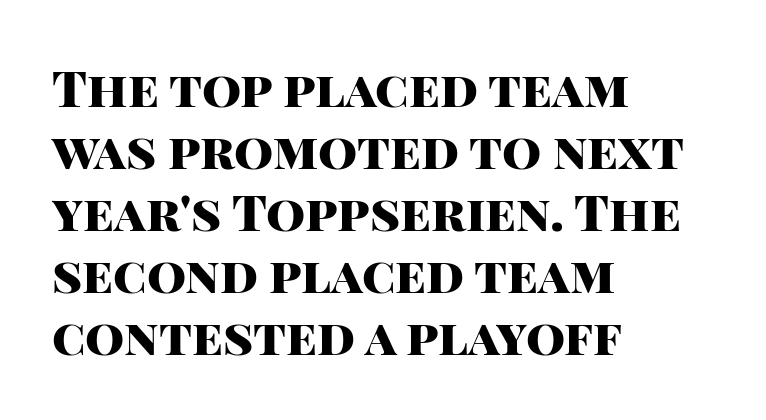
{"serif": "no", "italic": "no", "bold": "yes", "weight": "heavy", "width": "normal", "stroke_contrast": "high", "x_height": "large", "monospaced": "no", "underline": "no", "align": "left", "line_spacing_ratio": 1.24, "letter_spacing": "normal", "letter_spacing_em": 0.0, "glyph_px": 50}
